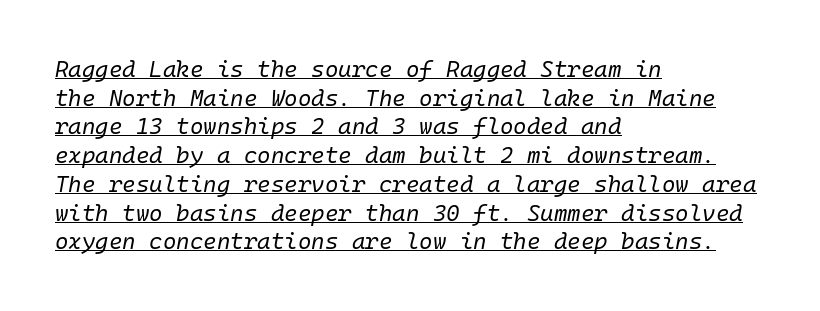
The image shows 23 px text type, italic (leaning right); set left-aligned, normal line spacing (1.25x), normal letter spacing, underlined.
